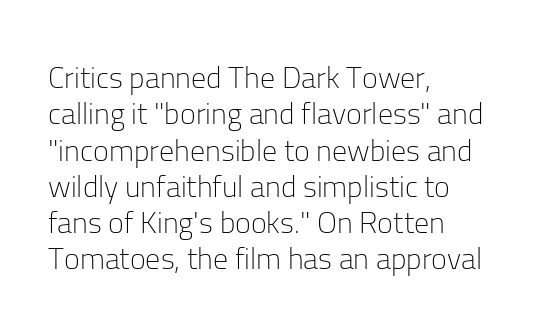
Q: Is the text bold? A: No.
Q: Is the text italic (slanted)? A: No, it is upright.
Q: Is the typeface a serif or a sans-serif typeface? A: Sans-serif.
Q: Is the text underlined? A: No.
Q: How is the paragraph aligned? A: Left-aligned.
Q: Is the spacing between letters normal or unusually wide? A: Normal.
Q: Width (condensed, normal, or wide)? A: Normal.
Q: Stroke contrast? A: Low.
Q: x-height? A: Medium.
Q: Monospaced? A: No.
